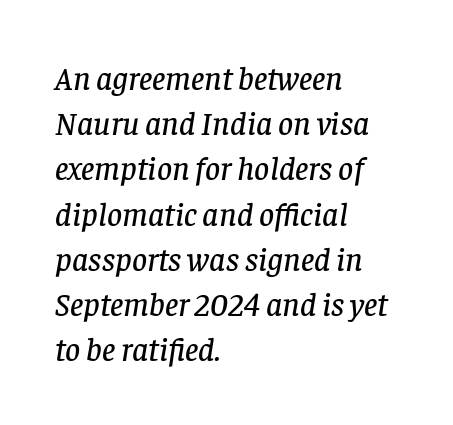
Q: Is the text italic (slanted)? A: Yes, it leans right by about 8 degrees.
Q: Is the typeface a serif or a sans-serif typeface? A: Serif.
Q: Is the text underlined? A: No.
Q: How is the paragraph aligned? A: Left-aligned.
Q: Is the spacing between letters normal or unusually wide? A: Normal.
Q: Is the spacing between lines tight, normal or loose? A: Normal.
Q: Width (condensed, normal, or wide)? A: Normal.
Q: Stroke contrast? A: Low.
Q: x-height? A: Large.
Q: Monospaced? A: No.
